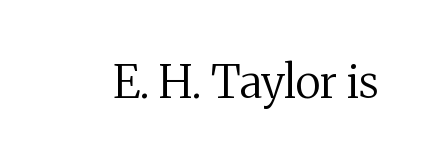
The image shows 45 px regular-weight serif type, upright; set normal letter spacing, not underlined; medium stroke contrast and a medium x-height.
